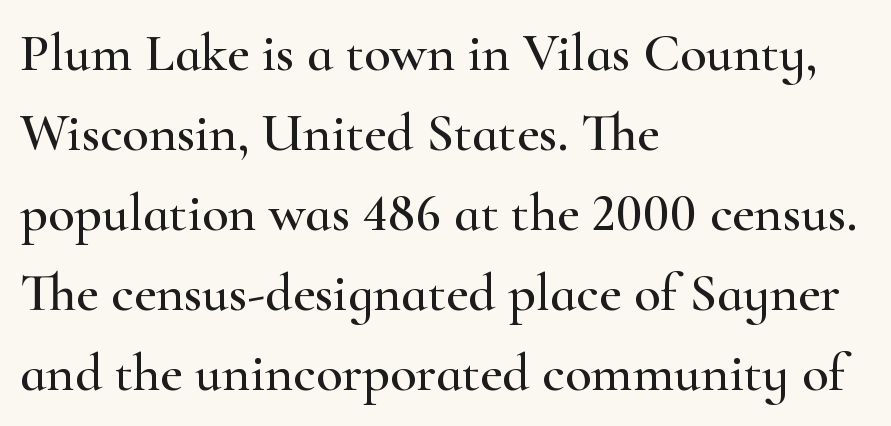
The lettering stays uniformly vertical, giving the passage a roman look. Check under the words: just untouched page. Is this a fixed-width face? No — the glyphs have proportional, varying widths. If you measured baseline to baseline, you'd find a middling distance. Characters follow at the spacing the type designer built in. All the whitespace from short lines collects on the right.
